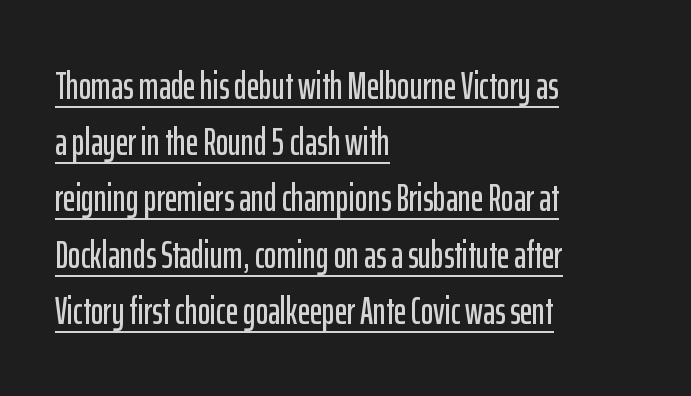
The image shows 38 px condensed sans-serif type, upright; set left-aligned, normal line spacing (1.48x), normal letter spacing, underlined; low stroke contrast and a medium x-height.
